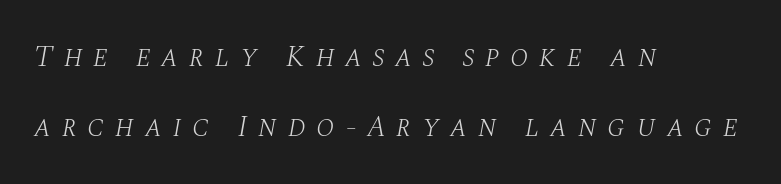
The image shows 30 px light serif type, italic (leaning right); set left-aligned, loose line spacing (2.33x), unusually wide letter spacing (+0.35 em), not underlined; medium stroke contrast and a large x-height.
